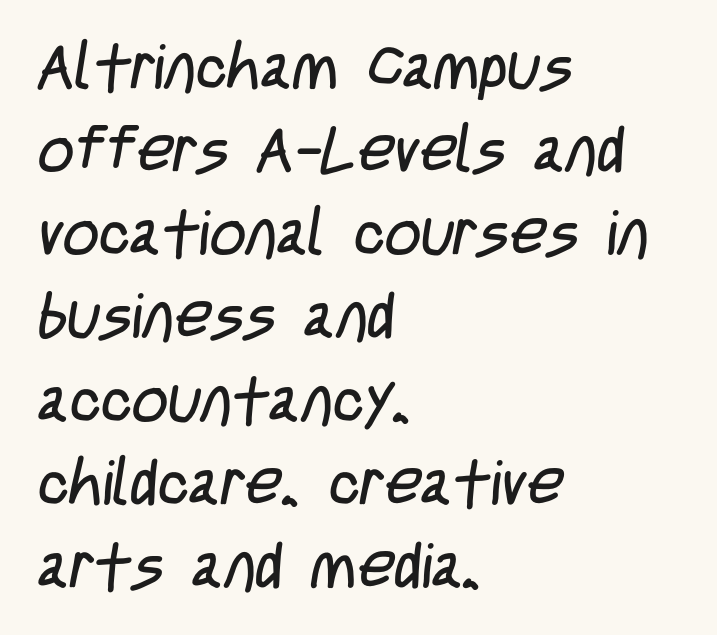
Here the designer chose a conventional face with non-uniform glyph widths. What kind of face is this? One without serifs — a sans. Underline: absent. Compared with typical body copy, the letter spacing here is the same. Where is the straight margin? On the left. Ink coverage per letter is moderate at most.
